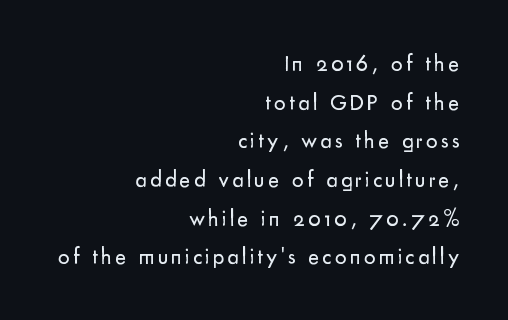
{"italic": "no", "bold": "no", "underline": "no", "align": "right", "line_spacing": "normal", "line_spacing_ratio": 1.68, "glyph_px": 23}
